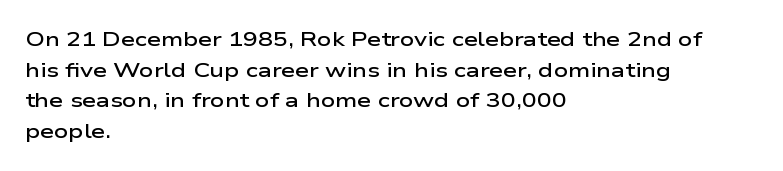
This rendering features lettering with no underline. Students, observe: this is what conventionally led text looks like. Students, note that the glyphs here touch the page at normal intervals. The specimen reads as upright at a glance.
